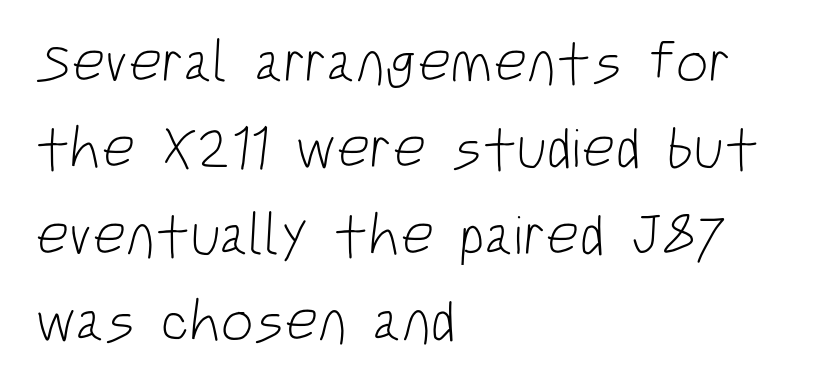
Q: Is the text bold? A: No.
Q: Is the typeface a serif or a sans-serif typeface? A: Sans-serif.
Q: Is the text underlined? A: No.
Q: How is the paragraph aligned? A: Left-aligned.
Q: Is the spacing between letters normal or unusually wide? A: Normal.
Q: Is the spacing between lines tight, normal or loose? A: Normal.
Q: Width (condensed, normal, or wide)? A: Condensed.
Q: Stroke contrast? A: Low.
Q: x-height? A: Large.
Q: Monospaced? A: No.
